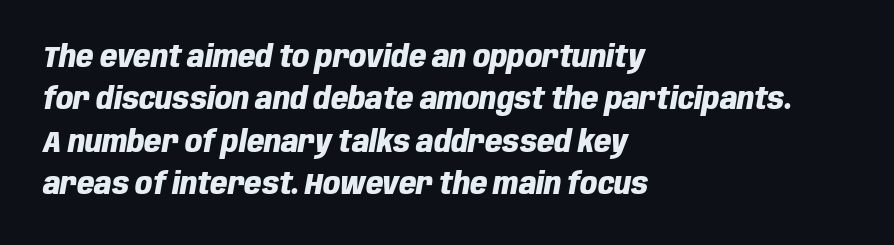
Q: Is the text bold? A: Yes.
Q: Is the text italic (slanted)? A: Yes, it leans right by about 10 degrees.
Q: Is the text underlined? A: No.
Q: How is the paragraph aligned? A: Left-aligned.
Q: Is the spacing between letters normal or unusually wide? A: Normal.
Q: Is the spacing between lines tight, normal or loose? A: Normal.
Q: Width (condensed, normal, or wide)? A: Condensed.
Q: Stroke contrast? A: Low.
Q: x-height? A: Large.
Q: Monospaced? A: No.
